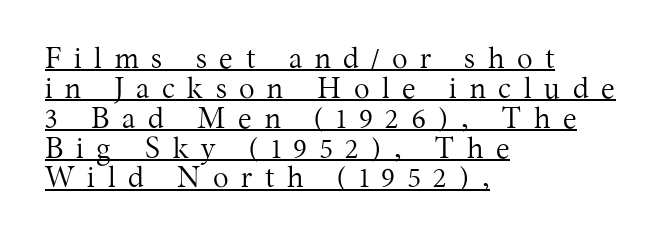
The image shows 29 px regular-weight serif type, upright; set left-aligned, tight line spacing (1.03x), unusually wide letter spacing (+0.44 em), underlined; medium stroke contrast and a medium x-height.
